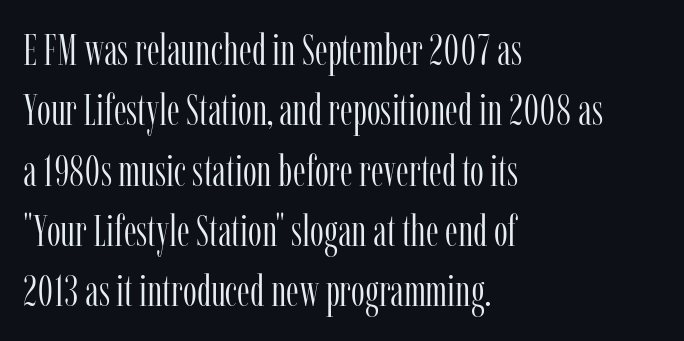
Just letters on the line, the space beneath them empty. You can tell from the footed stems that serif type was used. Notice how descenders clear the ascenders below comfortably — that's standard leading. Compared with a centered layout, this one pins lines to the left instead. Proportional: the letters do not fall into vertical columns.
